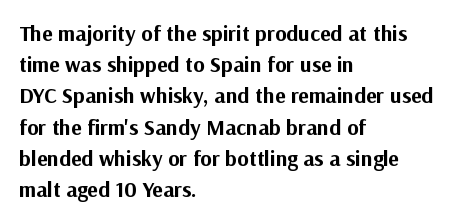
Q: Is the text bold? A: Yes.
Q: Is the text italic (slanted)? A: No, it is upright.
Q: Is the text underlined? A: No.
Q: How is the paragraph aligned? A: Left-aligned.
Q: Is the spacing between letters normal or unusually wide? A: Normal.
Q: Is the spacing between lines tight, normal or loose? A: Normal.
